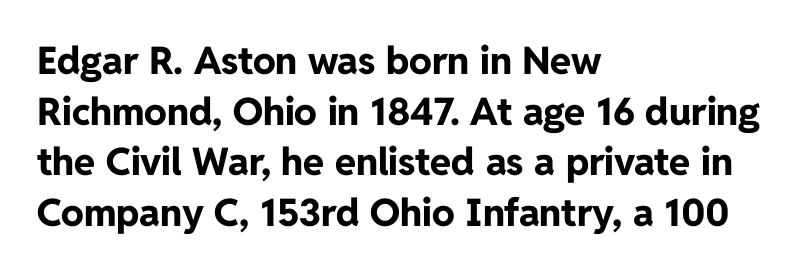
{"serif": "no", "italic": "no", "bold": "yes", "weight": "bold", "width": "normal", "stroke_contrast": "low", "x_height": "medium", "monospaced": "no", "underline": "no", "align": "left", "line_spacing": "normal", "line_spacing_ratio": 1.33, "letter_spacing": "normal", "letter_spacing_em": 0.0, "glyph_px": 38}
